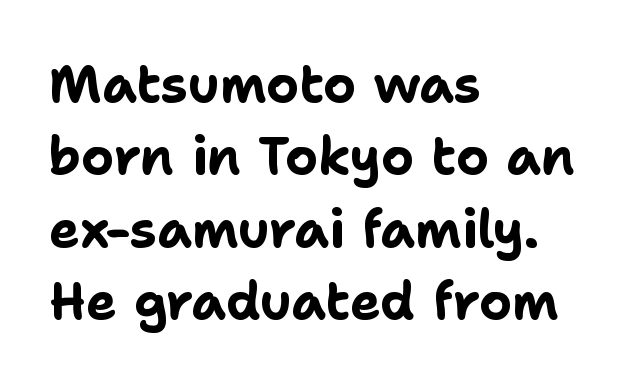
Does the weight exceed regular? Yes, all the way to bold. Proportional: the letters do not fall into vertical columns. Vertical strokes here are truly vertical. The horizontal fit of the characters is conventional and even. Vertical spacing — default.
